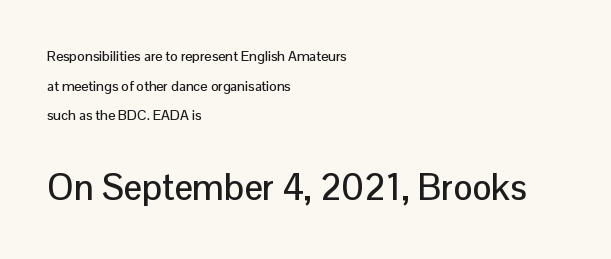
A bare baseline throughout the passage. Spacing verdict: proportional, widths tailored to each character. The letters carry no serifs — their stems end cleanly without finishing strokes. Ordinary non-slanted type is in use. Rows of type keep a wide berth in the vertical direction. One-word summary of the alignment: left.
